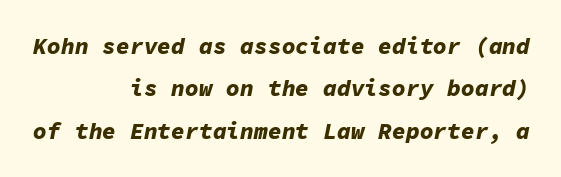
{"italic": "yes", "lean": "right", "slant_degrees": 11, "bold": "yes", "underline": "no", "align": "right", "line_spacing_ratio": 1.84, "letter_spacing": "normal", "letter_spacing_em": 0.0, "glyph_px": 23}
